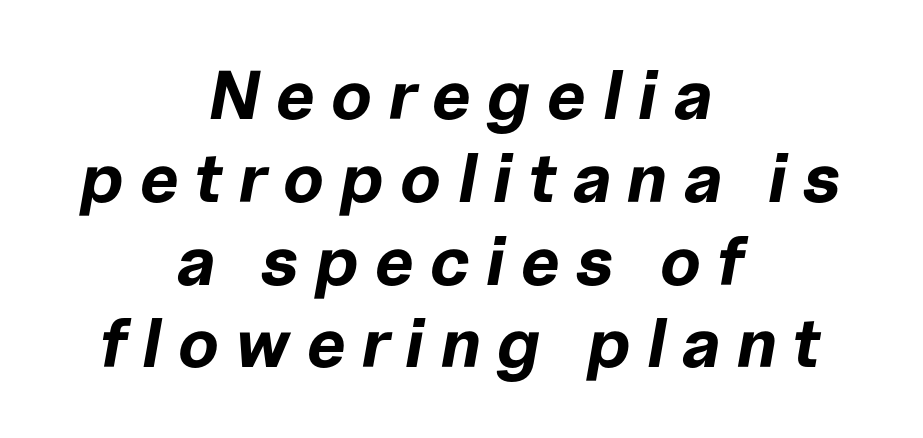
{"italic": "yes", "lean": "right", "slant_degrees": 10, "bold": "yes", "weight": "bold", "width": "normal", "stroke_contrast": "low", "x_height": "medium", "monospaced": "no", "underline": "no", "align": "center", "line_spacing_ratio": 1.2, "letter_spacing": "wide", "letter_spacing_em": 0.23, "glyph_px": 69}
